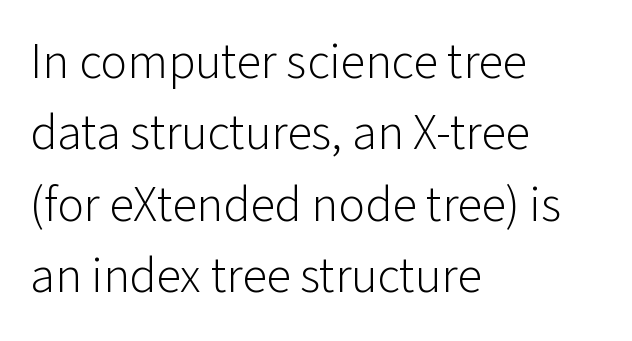
Q: Is the text bold? A: No.
Q: Is the text italic (slanted)? A: No, it is upright.
Q: Is the typeface a serif or a sans-serif typeface? A: Sans-serif.
Q: Is the text underlined? A: No.
Q: How is the paragraph aligned? A: Left-aligned.
Q: Is the spacing between letters normal or unusually wide? A: Normal.
Q: Is the spacing between lines tight, normal or loose? A: Normal.
Q: Width (condensed, normal, or wide)? A: Normal.
Q: Stroke contrast? A: Low.
Q: x-height? A: Medium.
Q: Monospaced? A: No.
